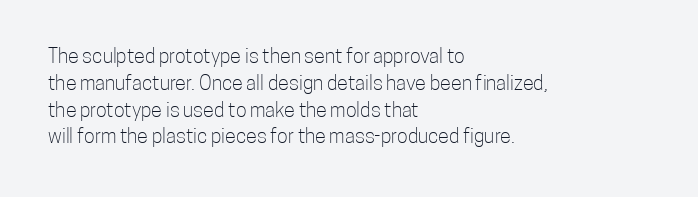
Q: Is the text bold? A: No.
Q: Is the text italic (slanted)? A: No, it is upright.
Q: Is the text underlined? A: No.
Q: How is the paragraph aligned? A: Left-aligned.
Q: Is the spacing between letters normal or unusually wide? A: Normal.
Q: Is the spacing between lines tight, normal or loose? A: Normal.
